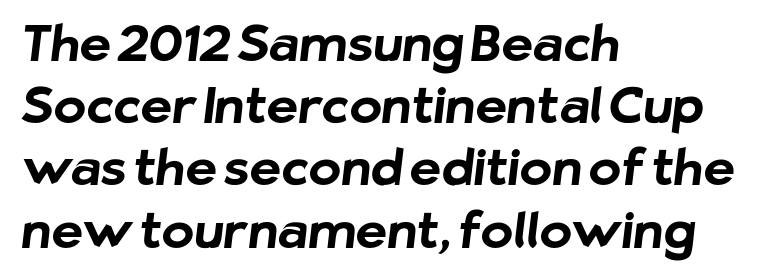
The image shows 49 px bold sans-serif type; set left-aligned, normal line spacing (1.27x), normal letter spacing, not underlined; low stroke contrast and a medium x-height.
